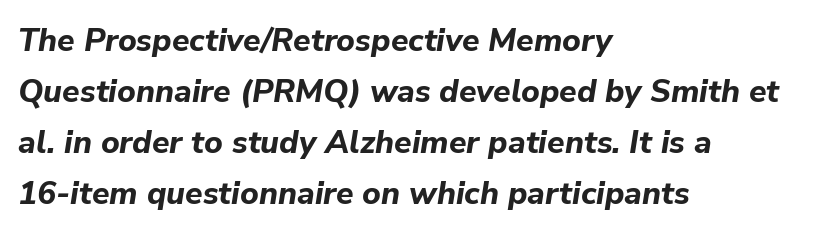
{"italic": "yes", "lean": "right", "slant_degrees": 9, "bold": "yes", "weight": "bold", "width": "normal", "stroke_contrast": "low", "x_height": "medium", "monospaced": "no", "underline": "no", "align": "left", "line_spacing": "normal", "line_spacing_ratio": 1.59, "letter_spacing": "normal", "letter_spacing_em": 0.0, "glyph_px": 32}
